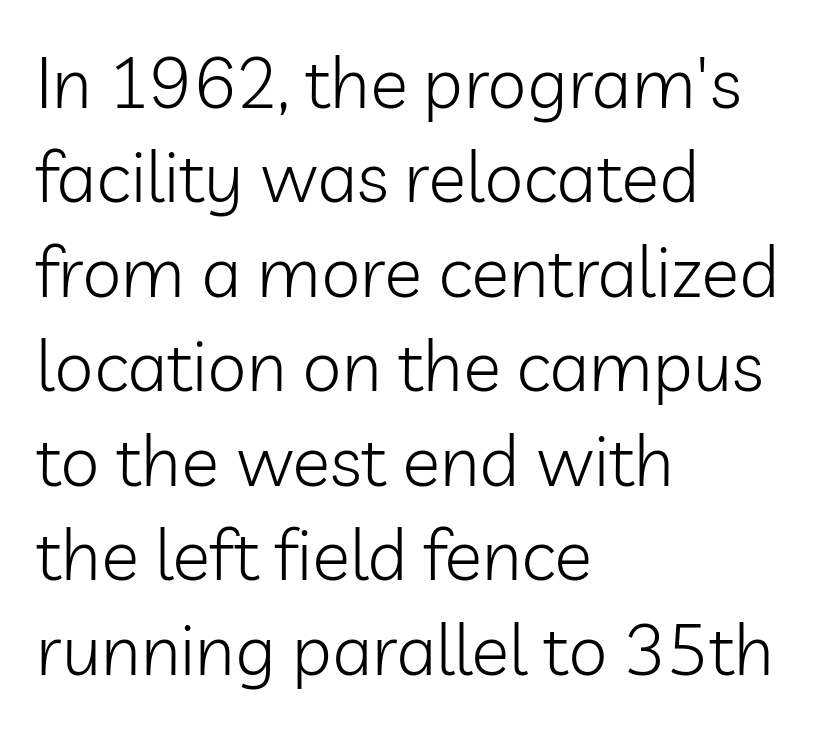
{"serif": "no", "italic": "no", "bold": "no", "weight": "light", "width": "normal", "stroke_contrast": "low", "x_height": "medium", "monospaced": "no", "underline": "no", "align": "left", "line_spacing": "normal", "line_spacing_ratio": 1.33, "letter_spacing": "normal", "letter_spacing_em": 0.0, "glyph_px": 71}
